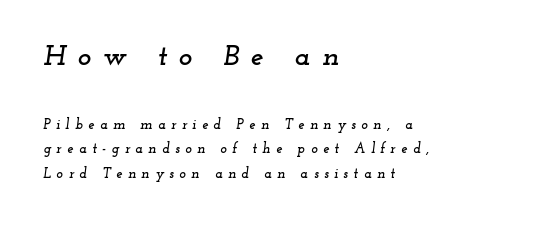
{"serif": "yes", "italic": "yes", "lean": "right", "slant_degrees": 12, "width": "wide", "stroke_contrast": "low", "x_height": "small", "monospaced": "no", "underline": "no", "align": "left", "line_spacing_ratio": 1.77, "letter_spacing": "wide", "letter_spacing_em": 0.39, "larger_block": "first", "size_ratio": 2.07, "glyph_px": 29}
